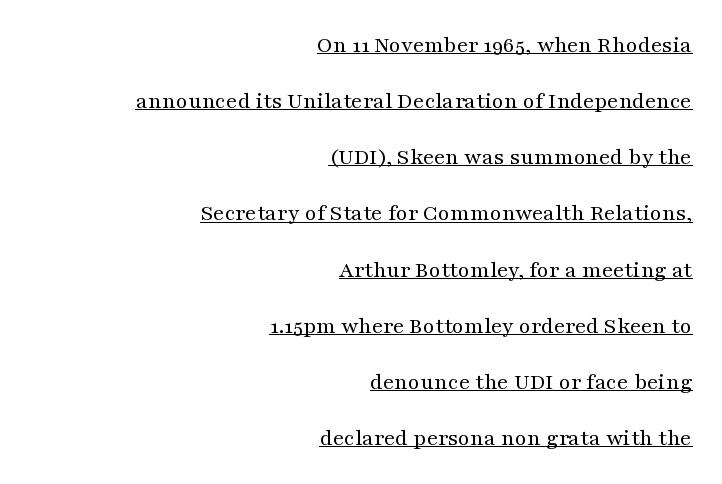
{"italic": "no", "bold": "no", "underline": "yes", "align": "right", "line_spacing": "loose", "line_spacing_ratio": 2.34, "letter_spacing": "normal", "letter_spacing_em": 0.0, "glyph_px": 24}
